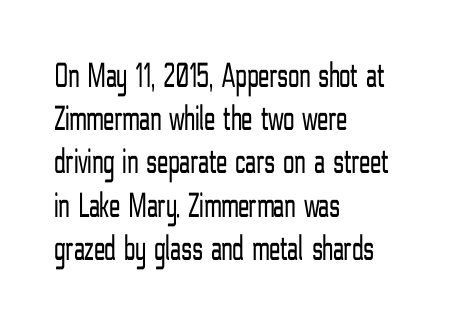
{"serif": "no", "italic": "no", "bold": "no", "weight": "light", "width": "condensed", "stroke_contrast": "low", "x_height": "medium", "monospaced": "no", "underline": "no", "align": "left", "line_spacing_ratio": 1.2, "letter_spacing": "normal", "letter_spacing_em": 0.0, "glyph_px": 36}
